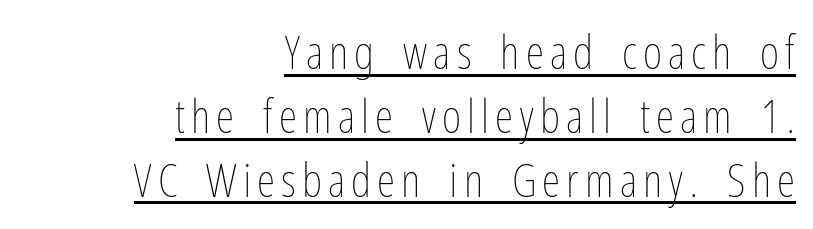
The image shows 47 px thin, condensed type, upright; set right-aligned, normal line spacing (1.36x), underlined; low stroke contrast and a medium x-height.
